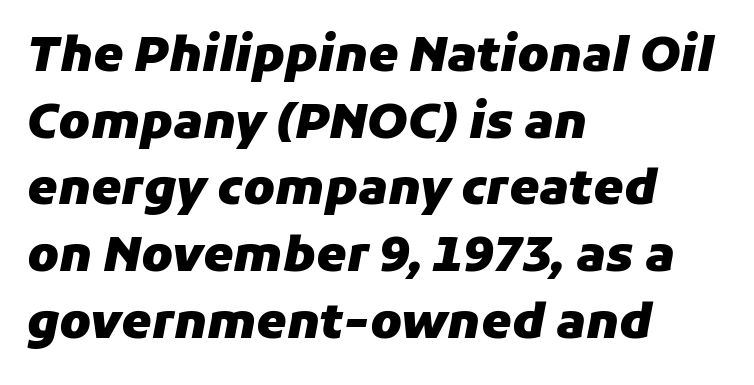
The image shows 48 px heavy type, italic (leaning right); set left-aligned, normal line spacing (1.39x), normal letter spacing, not underlined; low stroke contrast and a medium x-height.
